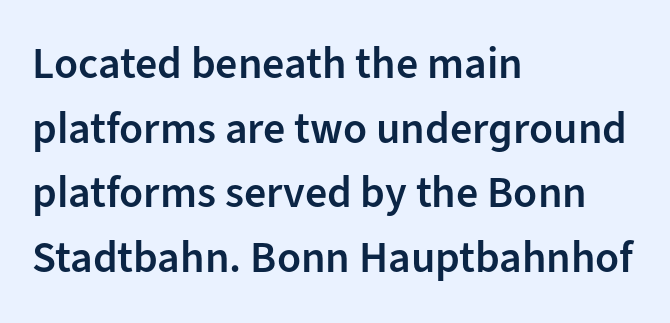
Q: Is the text bold? A: Semi-bold.
Q: Is the text italic (slanted)? A: No, it is upright.
Q: Is the typeface a serif or a sans-serif typeface? A: Sans-serif.
Q: Is the text underlined? A: No.
Q: How is the paragraph aligned? A: Left-aligned.
Q: Is the spacing between letters normal or unusually wide? A: Normal.
Q: Is the spacing between lines tight, normal or loose? A: Normal.
Q: Width (condensed, normal, or wide)? A: Normal.
Q: Stroke contrast? A: Low.
Q: x-height? A: Medium.
Q: Monospaced? A: No.
